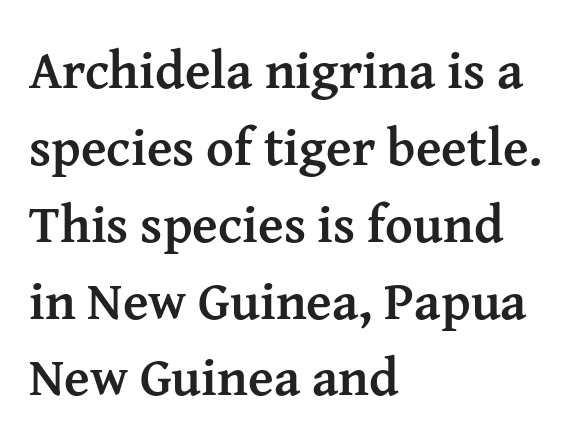
{"serif": "yes", "italic": "no", "bold": "yes", "weight": "semibold", "width": "normal", "stroke_contrast": "medium", "x_height": "medium", "monospaced": "no", "underline": "no", "align": "left", "line_spacing": "normal", "line_spacing_ratio": 1.45, "letter_spacing": "normal", "letter_spacing_em": 0.0, "glyph_px": 53}
